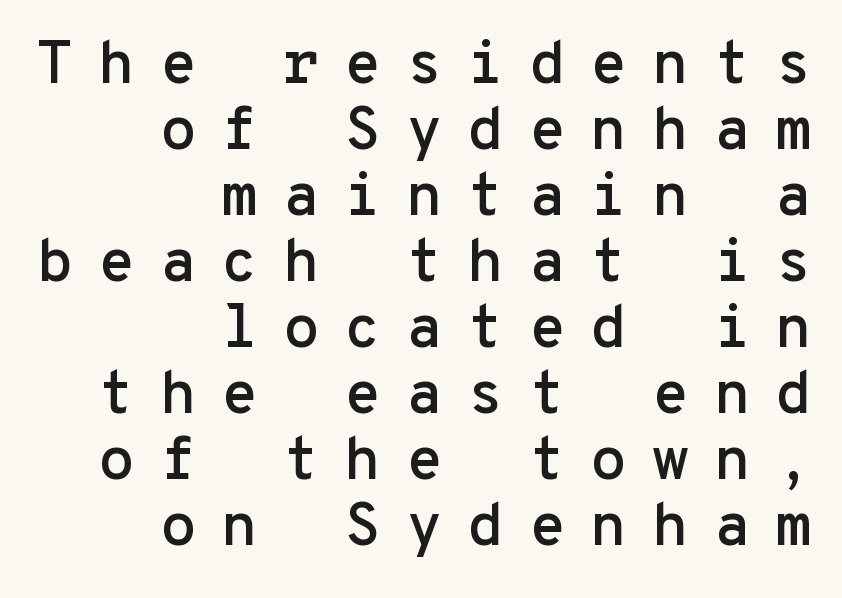
The image shows 60 px sans-serif type, upright, monospaced; set right-aligned, tight line spacing (1.1x), unusually wide letter spacing (+0.41 em), not underlined; low stroke contrast and a medium x-height.
